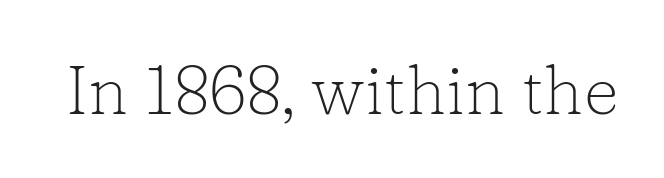
Q: Is the text bold? A: No.
Q: Is the text italic (slanted)? A: No, it is upright.
Q: Is the typeface a serif or a sans-serif typeface? A: Serif.
Q: Is the text underlined? A: No.
Q: Is the spacing between letters normal or unusually wide? A: Normal.
Q: Width (condensed, normal, or wide)? A: Normal.
Q: Stroke contrast? A: Low.
Q: x-height? A: Medium.
Q: Monospaced? A: No.
